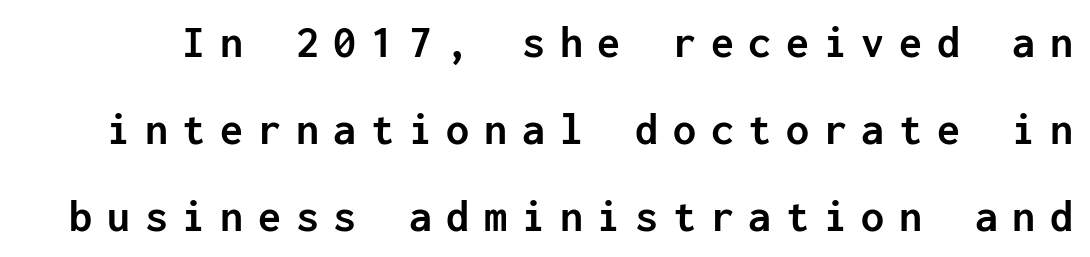
{"serif": "no", "italic": "no", "bold": "yes", "weight": "semibold", "width": "normal", "stroke_contrast": "low", "x_height": "medium", "monospaced": "yes", "underline": "no", "line_spacing_ratio": 1.89, "letter_spacing": "wide", "letter_spacing_em": 0.32, "glyph_px": 46}
